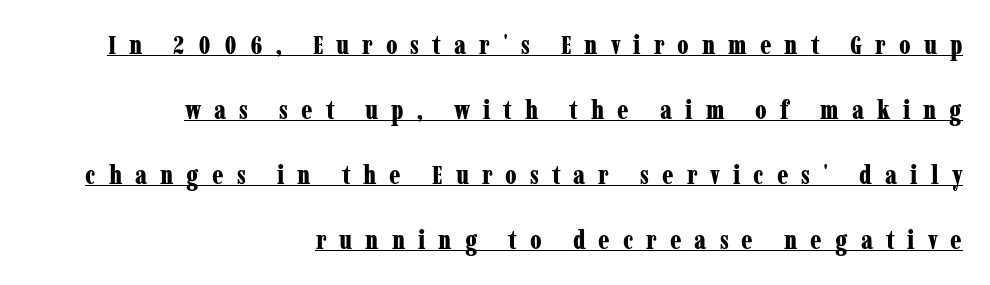
Look at the tracking — it's clearly loosened, letters drifting apart. Interline gaps are noticeably wide in this sample. What weight is shown? A full bold with thick strokes. The lettering holds an erect, upright posture throughout.
